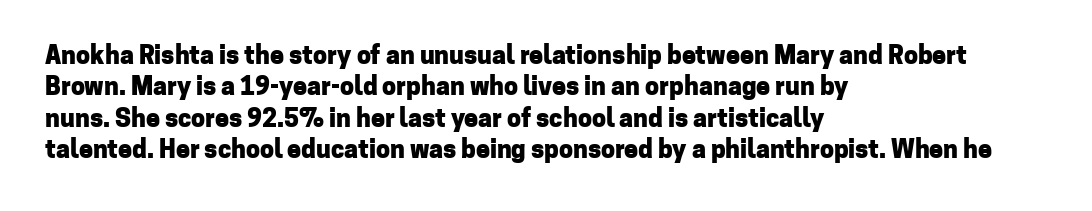
{"italic": "no", "bold": "yes", "underline": "no", "align": "left", "line_spacing": "normal", "line_spacing_ratio": 1.26, "letter_spacing": "normal", "letter_spacing_em": 0.0, "glyph_px": 25}
